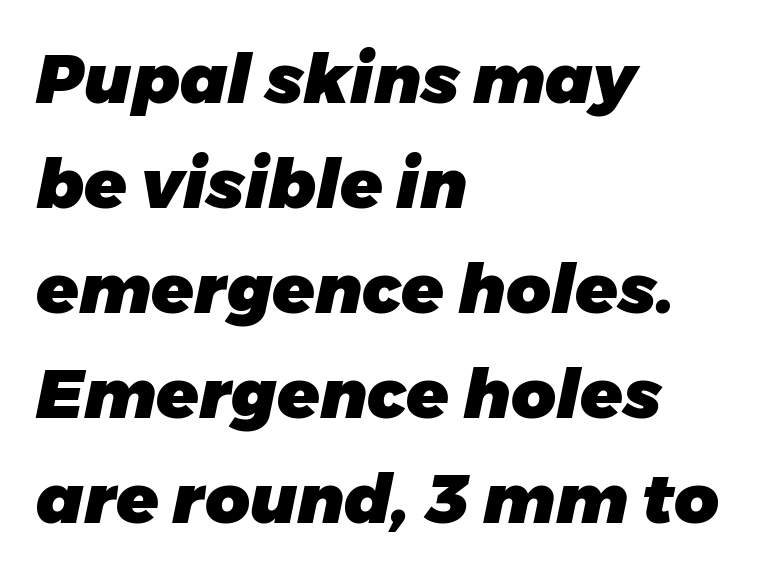
Q: Is the text bold? A: Yes.
Q: Is the text italic (slanted)? A: Yes, it leans right by about 11 degrees.
Q: Is the text underlined? A: No.
Q: How is the paragraph aligned? A: Left-aligned.
Q: Is the spacing between letters normal or unusually wide? A: Normal.
Q: Is the spacing between lines tight, normal or loose? A: Normal.
Q: Width (condensed, normal, or wide)? A: Normal.
Q: Stroke contrast? A: Low.
Q: x-height? A: Medium.
Q: Monospaced? A: No.
